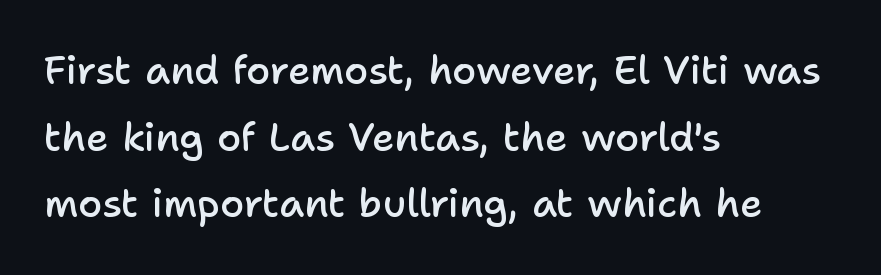
{"serif": "no", "italic": "no", "bold": "semi", "weight": "semibold", "width": "normal", "stroke_contrast": "low", "x_height": "medium", "monospaced": "no", "underline": "no", "align": "left", "line_spacing_ratio": 1.71, "letter_spacing": "normal", "letter_spacing_em": 0.0, "glyph_px": 39}
